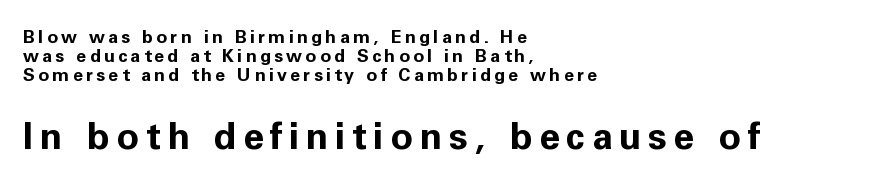
Q: Is the text bold? A: Yes.
Q: Is the text italic (slanted)? A: No, it is upright.
Q: Is the typeface a serif or a sans-serif typeface? A: Sans-serif.
Q: Is the text underlined? A: No.
Q: How is the paragraph aligned? A: Left-aligned.
Q: Is the spacing between lines tight, normal or loose? A: Tight.
Q: Which block of text is set in a larger size, the first (top) or the second (bottom)? A: The second (bottom) one.
Q: Width (condensed, normal, or wide)? A: Normal.
Q: Stroke contrast? A: Low.
Q: x-height? A: Medium.
Q: Monospaced? A: No.
